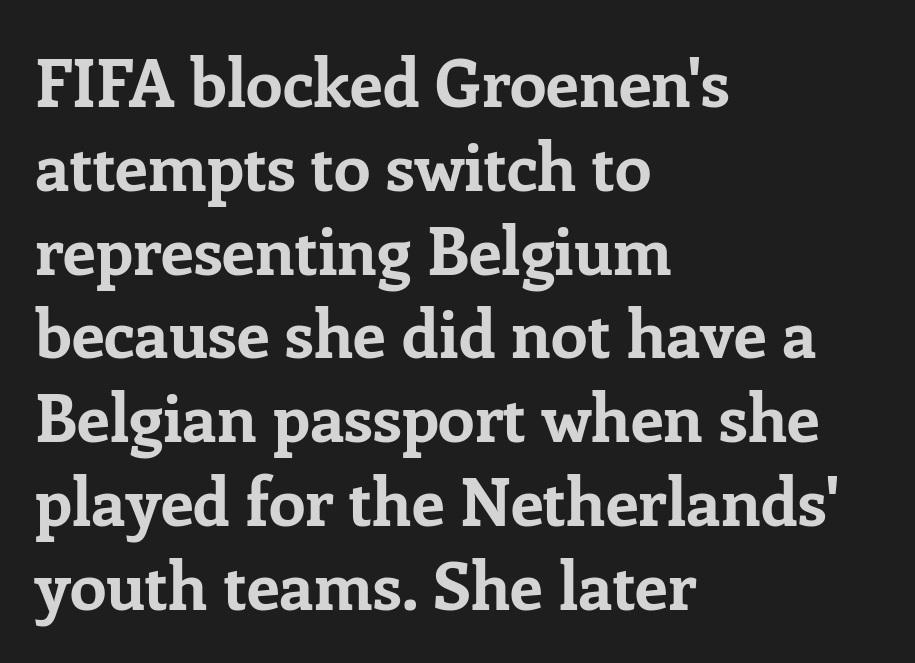
The image shows 66 px bold serif type, upright; set left-aligned, normal line spacing (1.27x), normal letter spacing, not underlined; low stroke contrast and a medium x-height.
